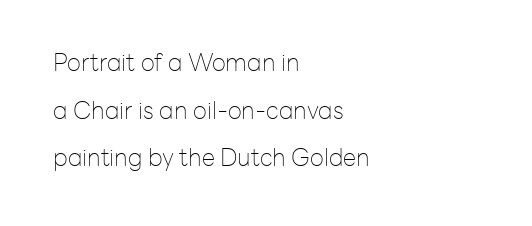
Is there much room between lines? Yes — plenty of vertical air separates them. The passage shown has conventional tracking throughout. The typeface has the unassuming heft of standard copy or less. Quick note: not italic, upright. Underline: absent.
